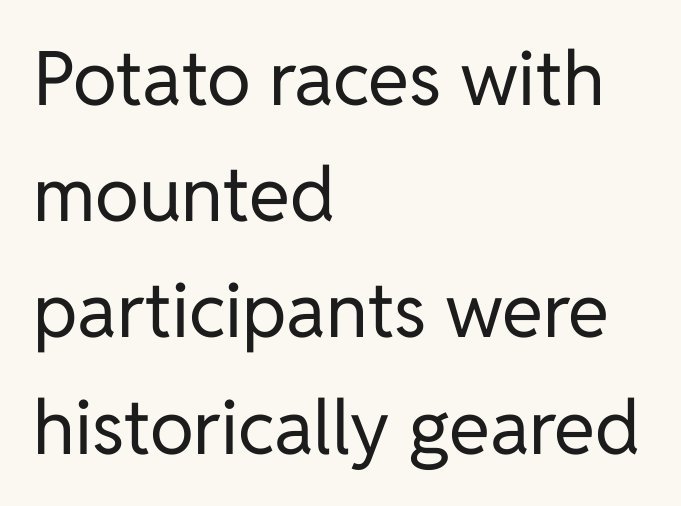
{"serif": "no", "italic": "no", "bold": "no", "weight": "regular", "width": "normal", "stroke_contrast": "low", "x_height": "medium", "monospaced": "no", "underline": "no", "align": "left", "line_spacing": "normal", "line_spacing_ratio": 1.55, "letter_spacing": "normal", "letter_spacing_em": 0.0, "glyph_px": 75}
